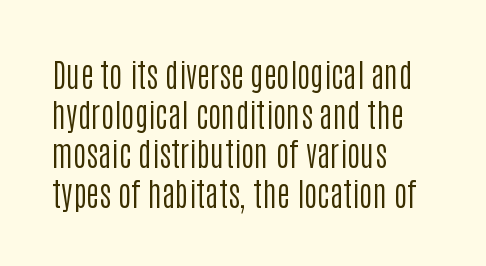
The paragraph shown leans on its left margin. Examine the stroke ends and you'll find no serifs. The rendering uses natural spacing where letterforms have individual widths. The weight tops out at a normal text grade. Inter-character spacing is left at the font's built-in metrics. Posture: upright roman.
